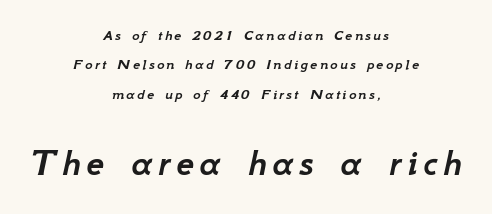
The baseline area is clear. Visually the block forms a symmetrical silhouette, jagged on both flanks. The face used here is proportionally spaced, like ordinary book or web type. The face used here has a pronounced slope to its letters. Typesetter's note — lower block bumped up in size, upper block left smaller.
